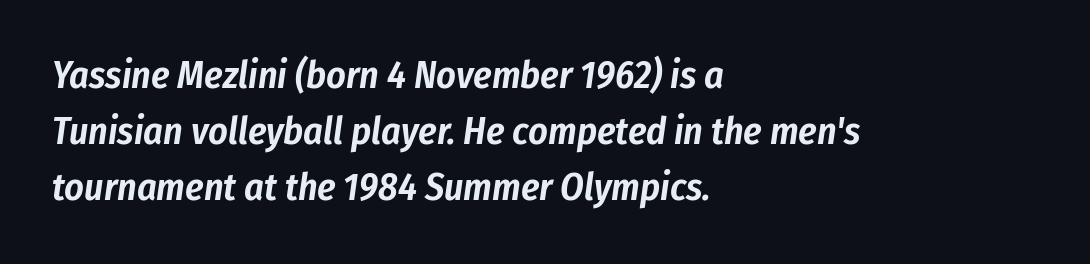
Here the glyphs are tracked normally, forming tight word shapes. The block of text has a typical density, with ordinary space between rows. Just letters on the line, the space beneath them empty. Character widths vary here, with narrow letters taking less room than wide ones. Horizontally, the lines are justified to the leading edge only. The letters are slanted; this is an italic face.
